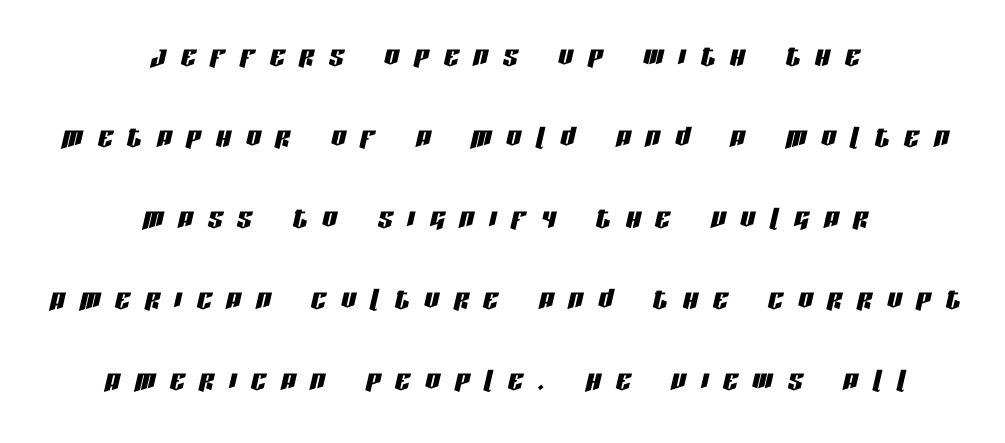
Q: Is the text italic (slanted)? A: Yes, it leans right by about 13 degrees.
Q: Is the text underlined? A: No.
Q: How is the paragraph aligned? A: Centered.
Q: Is the spacing between letters normal or unusually wide? A: Unusually wide.
Q: Is the spacing between lines tight, normal or loose? A: Loose.
Q: Width (condensed, normal, or wide)? A: Condensed.
Q: Stroke contrast? A: Low.
Q: x-height? A: Large.
Q: Monospaced? A: No.
